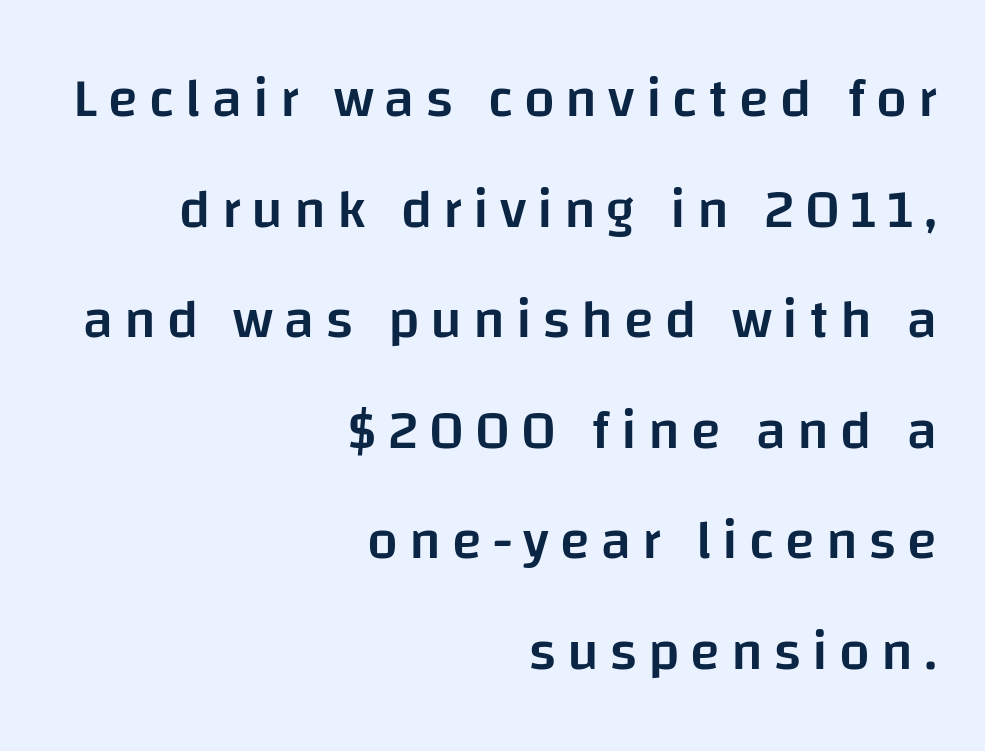
Q: Is the text bold? A: Semi-bold.
Q: Is the text italic (slanted)? A: No, it is upright.
Q: Is the typeface a serif or a sans-serif typeface? A: Sans-serif.
Q: Is the text underlined? A: No.
Q: How is the paragraph aligned? A: Right-aligned.
Q: Is the spacing between letters normal or unusually wide? A: Unusually wide.
Q: Is the spacing between lines tight, normal or loose? A: Loose.
Q: Width (condensed, normal, or wide)? A: Normal.
Q: Stroke contrast? A: Low.
Q: x-height? A: Large.
Q: Monospaced? A: No.
